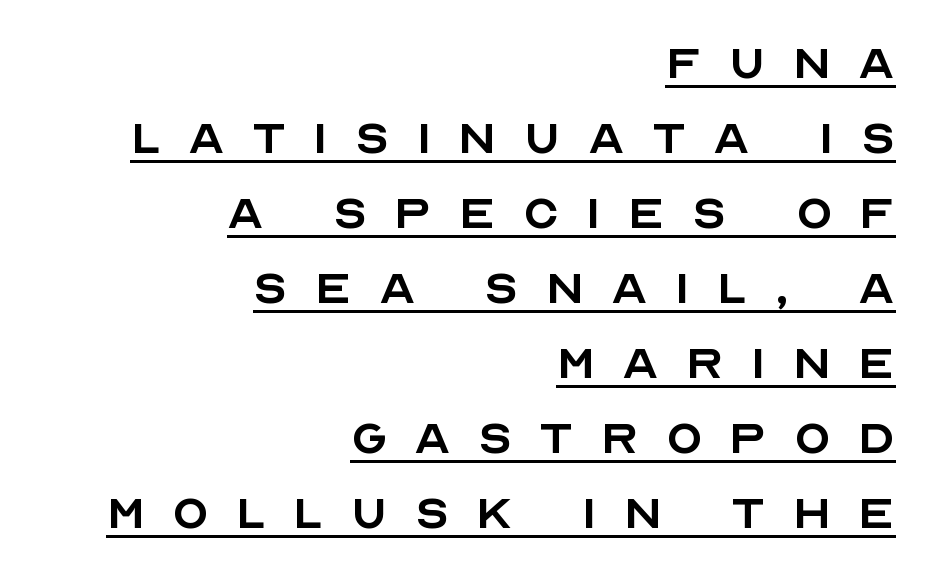
Q: Is the text bold? A: No.
Q: Is the text italic (slanted)? A: No, it is upright.
Q: Is the typeface a serif or a sans-serif typeface? A: Sans-serif.
Q: Is the text underlined? A: Yes.
Q: How is the paragraph aligned? A: Right-aligned.
Q: Is the spacing between letters normal or unusually wide? A: Unusually wide.
Q: Is the spacing between lines tight, normal or loose? A: Normal.
Q: Width (condensed, normal, or wide)? A: Normal.
Q: x-height? A: Large.
Q: Monospaced? A: No.
